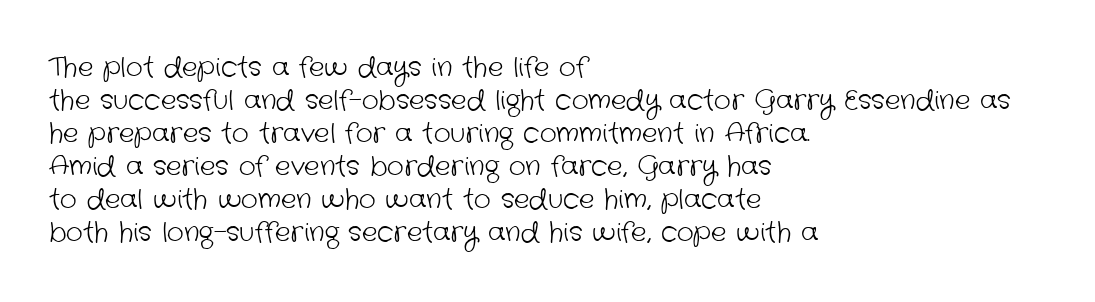
{"bold": "no", "underline": "no", "align": "left", "line_spacing": "normal", "line_spacing_ratio": 1.27, "letter_spacing": "normal", "letter_spacing_em": 0.0, "glyph_px": 26}
